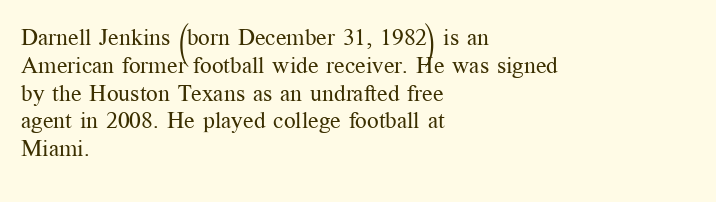
The image shows 23 px text type, upright; set left-aligned, line spacing 1.21x, normal letter spacing, not underlined.
